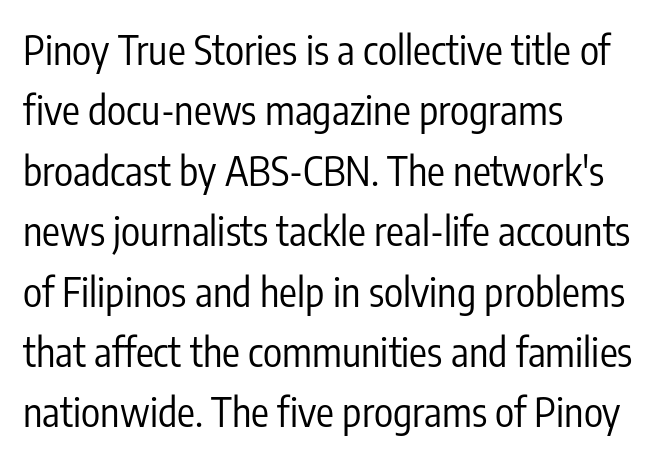
{"serif": "no", "italic": "no", "bold": "no", "weight": "regular", "width": "condensed", "stroke_contrast": "low", "x_height": "medium", "monospaced": "no", "underline": "no", "align": "left", "line_spacing": "normal", "line_spacing_ratio": 1.51, "letter_spacing": "normal", "letter_spacing_em": 0.0, "glyph_px": 40}
